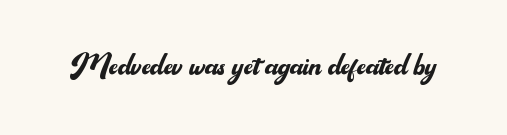
Descenders hang freely into open space. Compared with a typical body face, this is equally light or lighter still. Does the type have serifs? No, each stem ends abruptly. The letters sit at their default tracking, neither squeezed nor spread. Varying glyph widths throughout — classic text-font behaviour.
